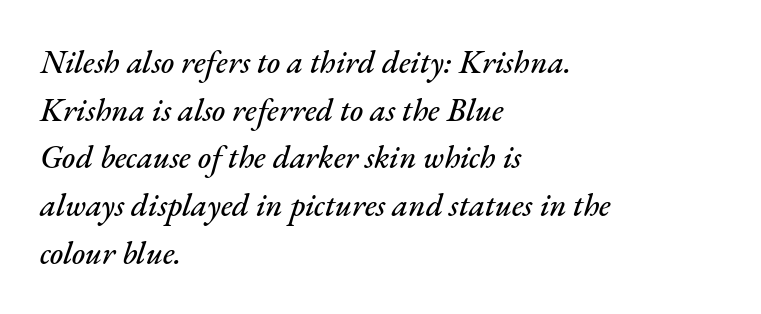
{"italic": "yes", "lean": "right", "slant_degrees": 17, "width": "normal", "stroke_contrast": "medium", "x_height": "small", "monospaced": "no", "underline": "no", "align": "left", "line_spacing": "normal", "line_spacing_ratio": 1.49, "letter_spacing": "normal", "letter_spacing_em": 0.0, "glyph_px": 32}
